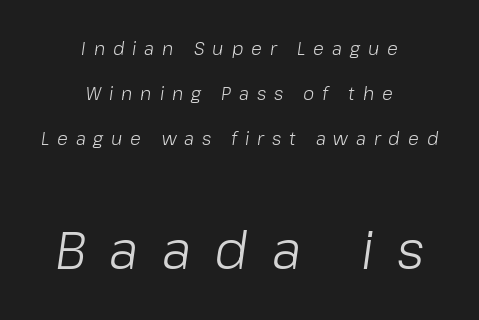
Q: Is the text bold? A: No.
Q: Is the text italic (slanted)? A: Yes, it leans right by about 8 degrees.
Q: Is the text underlined? A: No.
Q: How is the paragraph aligned? A: Centered.
Q: Is the spacing between letters normal or unusually wide? A: Unusually wide.
Q: Is the spacing between lines tight, normal or loose? A: Loose.
Q: Which block of text is set in a larger size, the first (top) or the second (bottom)? A: The second (bottom) one.
Q: Width (condensed, normal, or wide)? A: Normal.
Q: Stroke contrast? A: Low.
Q: x-height? A: Medium.
Q: Monospaced? A: No.
